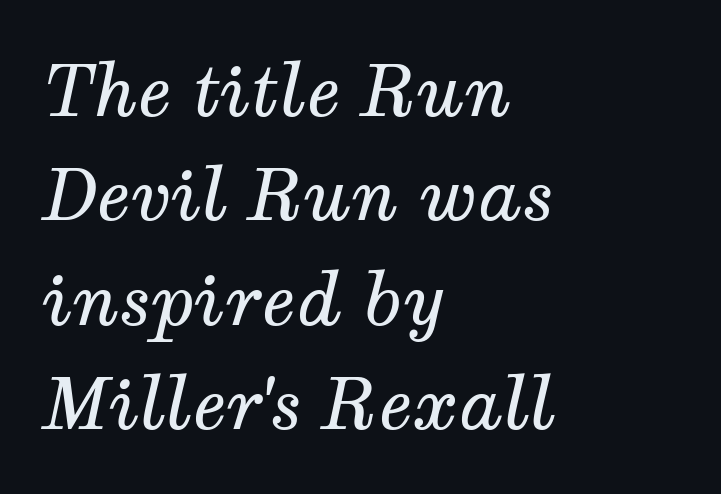
The image shows 71 px regular-weight serif type, italic (leaning right); set left-aligned, normal line spacing (1.47x), normal letter spacing, not underlined; medium stroke contrast and a medium x-height.
